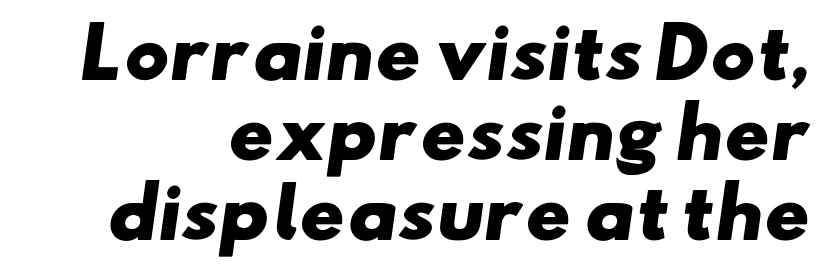
{"serif": "no", "bold": "yes", "weight": "heavy", "width": "wide", "stroke_contrast": "low", "x_height": "small", "monospaced": "no", "underline": "no", "align": "right", "line_spacing_ratio": 1.18, "letter_spacing": "normal", "letter_spacing_em": 0.0, "glyph_px": 68}
